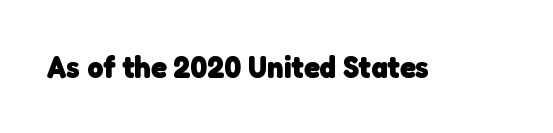
The image shows 31 px heavy sans-serif type; set normal letter spacing, not underlined; low stroke contrast and a medium x-height.
